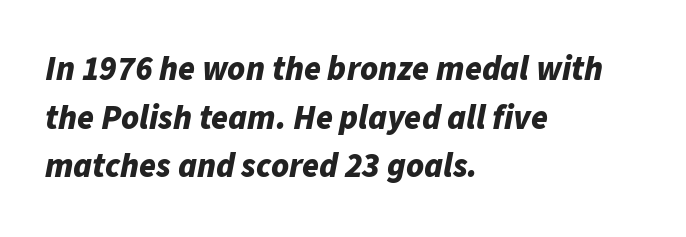
Normally led — the rows are evenly, conventionally spaced. Stroke thickness is high; the sample reads as a true bold. Character widths vary here, with narrow letters taking less room than wide ones. The area under the type is left untouched. Caption: standard tracking, unaltered. Posture: slanted.
